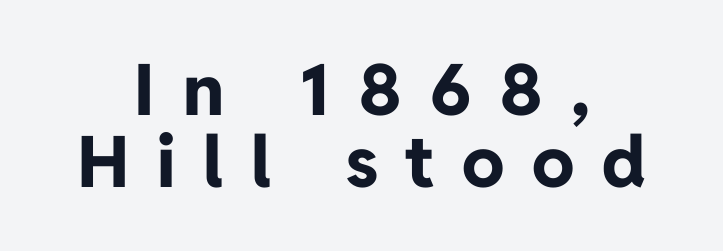
{"serif": "no", "italic": "no", "bold": "yes", "weight": "bold", "width": "normal", "stroke_contrast": "low", "x_height": "medium", "monospaced": "no", "underline": "no", "align": "center", "line_spacing": "tight", "line_spacing_ratio": 1.01, "letter_spacing": "wide", "letter_spacing_em": 0.39, "glyph_px": 71}
